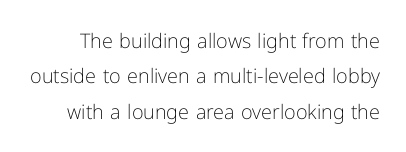
Q: Is the text bold? A: No.
Q: Is the text italic (slanted)? A: No, it is upright.
Q: Is the text underlined? A: No.
Q: Is the spacing between letters normal or unusually wide? A: Normal.
